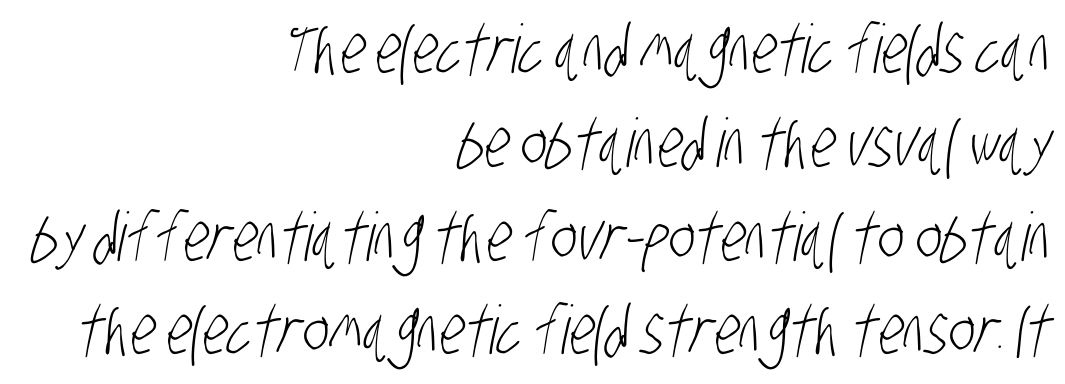
The rendering anchors every line to the right-hand side. The string is rendered with underlining switched off. A sans-serif font was chosen for this passage. The cut favours lightness, reaching ordinary text weight at its darkest.
